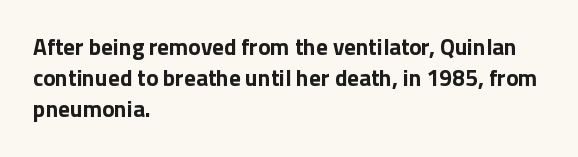
Q: Is the text bold? A: Yes.
Q: Is the text italic (slanted)? A: No, it is upright.
Q: Is the text underlined? A: No.
Q: How is the paragraph aligned? A: Left-aligned.
Q: Is the spacing between letters normal or unusually wide? A: Normal.
Q: Is the spacing between lines tight, normal or loose? A: Normal.
